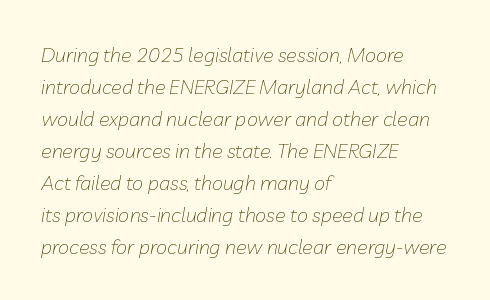
The image shows 20 px text type, italic (leaning right); set left-aligned, normal line spacing (1.6x), normal letter spacing, not underlined.
